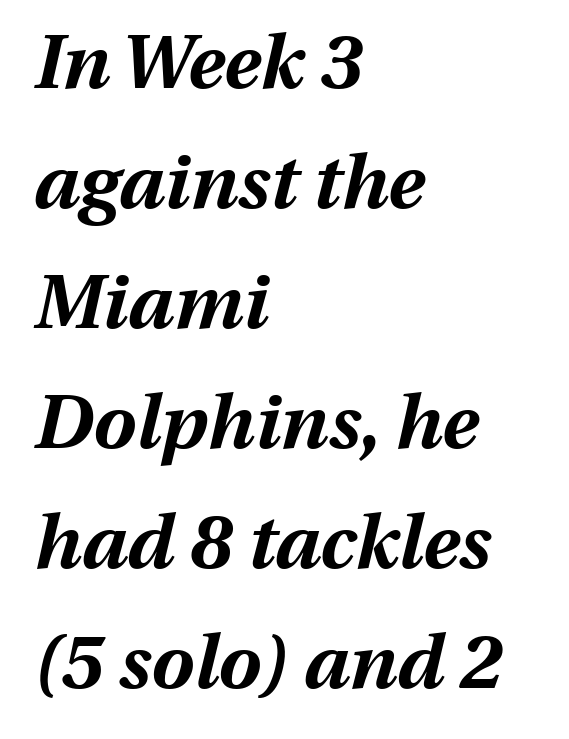
{"italic": "yes", "lean": "right", "slant_degrees": 13, "bold": "yes", "weight": "bold", "width": "normal", "stroke_contrast": "medium", "x_height": "medium", "monospaced": "no", "underline": "no", "align": "left", "line_spacing": "normal", "line_spacing_ratio": 1.58, "letter_spacing": "normal", "letter_spacing_em": 0.0, "glyph_px": 76}
